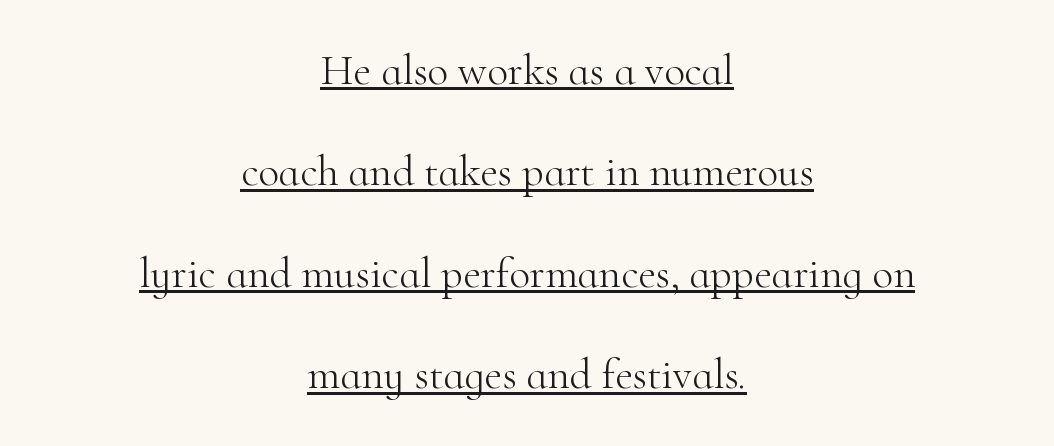
{"serif": "yes", "italic": "no", "bold": "no", "weight": "light", "width": "normal", "stroke_contrast": "high", "x_height": "small", "monospaced": "no", "underline": "yes", "align": "center", "line_spacing": "loose", "line_spacing_ratio": 2.36, "letter_spacing": "normal", "letter_spacing_em": 0.0, "glyph_px": 43}
